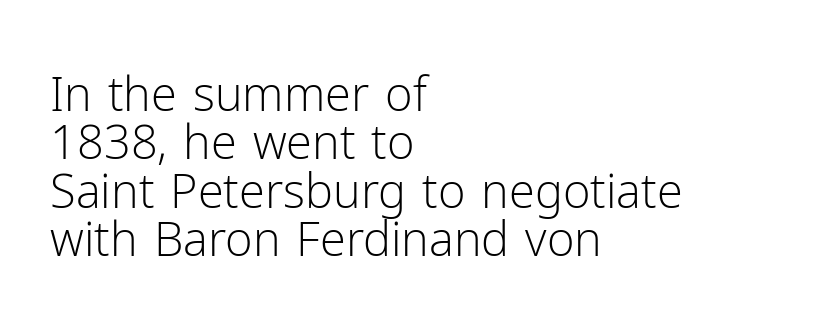
{"serif": "no", "italic": "no", "bold": "no", "weight": "light", "width": "normal", "stroke_contrast": "low", "x_height": "medium", "monospaced": "no", "underline": "no", "align": "left", "line_spacing": "tight", "line_spacing_ratio": 1.03, "letter_spacing": "normal", "letter_spacing_em": 0.0, "glyph_px": 47}
